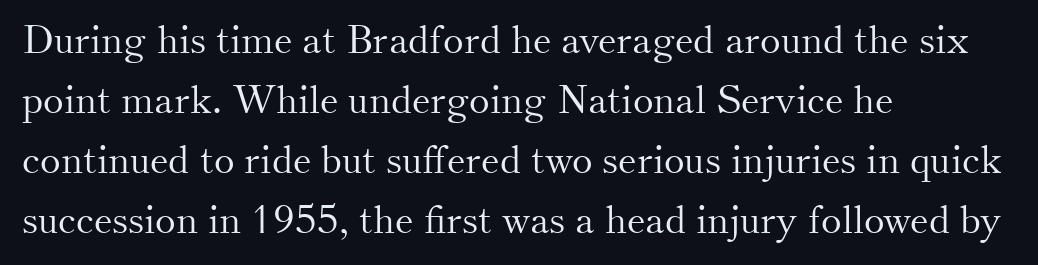
{"serif": "yes", "italic": "no", "bold": "no", "weight": "light", "width": "normal", "stroke_contrast": "medium", "x_height": "small", "monospaced": "no", "underline": "no", "align": "left", "line_spacing": "normal", "line_spacing_ratio": 1.54, "letter_spacing": "normal", "letter_spacing_em": 0.0, "glyph_px": 39}
